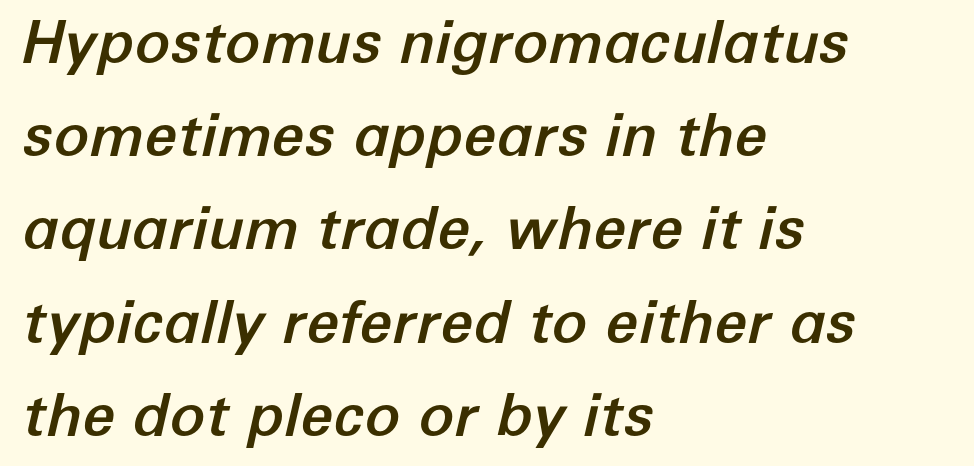
An italicized treatment has been applied to the whole sample. The baseline area is clear. Is this a fixed-width face? No — the glyphs have proportional, varying widths. Where is the straight margin? On the left.
